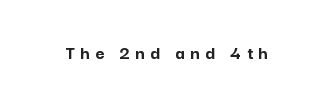
Nope, not italic — everything's standing straight. No word sits above an underline. These lines have a slow, spaced-out rhythm from letter to letter. Plenty of ink on the page — the face is bold.
